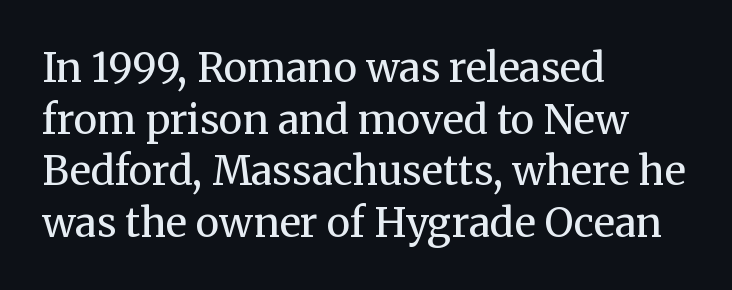
The characters display serif detailing at their extremities. Proportional: the letters do not fall into vertical columns. A typesetter would mark this as roman, not italic. Leading matches the norm, producing a regular column. Is the letter spacing exaggerated? No — it looks like the ordinary default.
